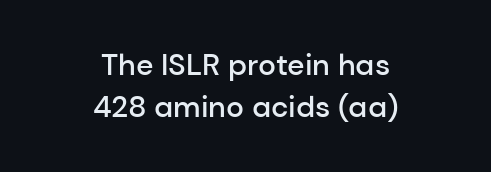
The image shows 30 px semibold sans-serif type, upright; set centered, normal line spacing (1.4x), normal letter spacing, not underlined; low stroke contrast and a medium x-height.
